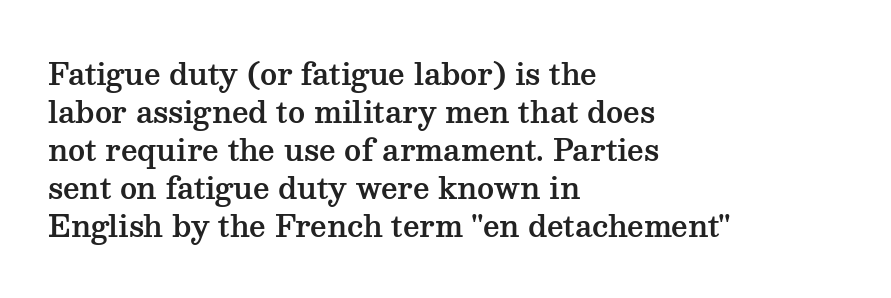
{"serif": "yes", "italic": "no", "width": "wide", "stroke_contrast": "medium", "x_height": "medium", "monospaced": "no", "underline": "no", "align": "left", "line_spacing": "normal", "line_spacing_ratio": 1.31, "letter_spacing": "normal", "letter_spacing_em": 0.0, "glyph_px": 29}
